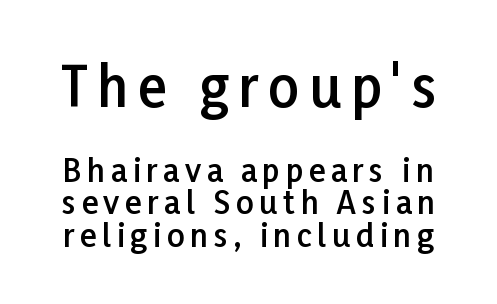
{"serif": "no", "italic": "no", "bold": "semi", "weight": "semibold", "width": "normal", "stroke_contrast": "low", "x_height": "medium", "monospaced": "no", "underline": "no", "line_spacing": "tight", "line_spacing_ratio": 1.05, "larger_block": "first", "size_ratio": 1.74, "glyph_px": 54}
